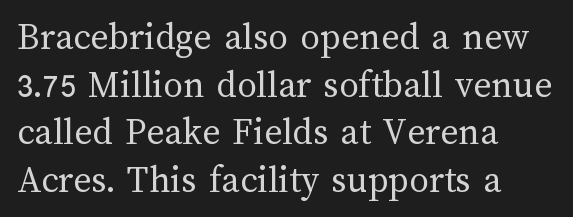
Q: Is the text bold? A: No.
Q: Is the text italic (slanted)? A: No, it is upright.
Q: Is the text underlined? A: No.
Q: How is the paragraph aligned? A: Left-aligned.
Q: Is the spacing between letters normal or unusually wide? A: Normal.
Q: Width (condensed, normal, or wide)? A: Normal.
Q: Stroke contrast? A: Medium.
Q: x-height? A: Medium.
Q: Monospaced? A: No.
